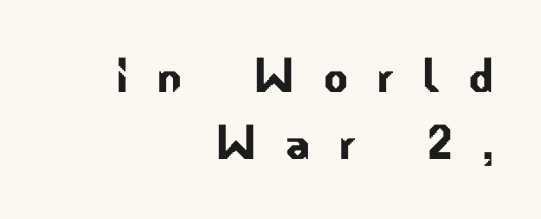
Q: Is the typeface a serif or a sans-serif typeface? A: Sans-serif.
Q: Is the text underlined? A: No.
Q: How is the paragraph aligned? A: Right-aligned.
Q: Is the spacing between letters normal or unusually wide? A: Unusually wide.
Q: Is the spacing between lines tight, normal or loose? A: Tight.
Q: Width (condensed, normal, or wide)? A: Normal.
Q: Stroke contrast? A: Low.
Q: x-height? A: Small.
Q: Monospaced? A: No.
